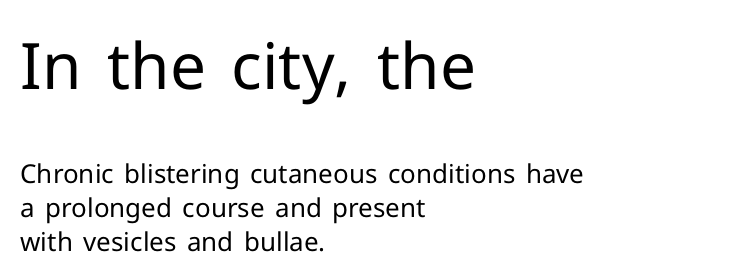
The weight would be labelled regular, book, light, or lighter still. Normally led — the rows are evenly, conventionally spaced. These lines keep a tight, regular rhythm from letter to letter. Here the first block reads like a headline and the second like body copy.
